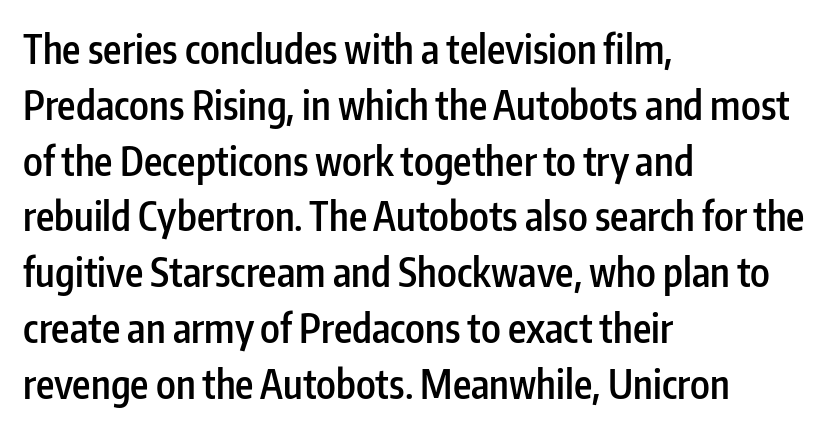
{"serif": "no", "italic": "no", "bold": "semi", "weight": "semibold", "width": "condensed", "stroke_contrast": "low", "x_height": "medium", "monospaced": "no", "underline": "no", "align": "left", "line_spacing": "normal", "line_spacing_ratio": 1.43, "letter_spacing": "normal", "letter_spacing_em": 0.0, "glyph_px": 39}
